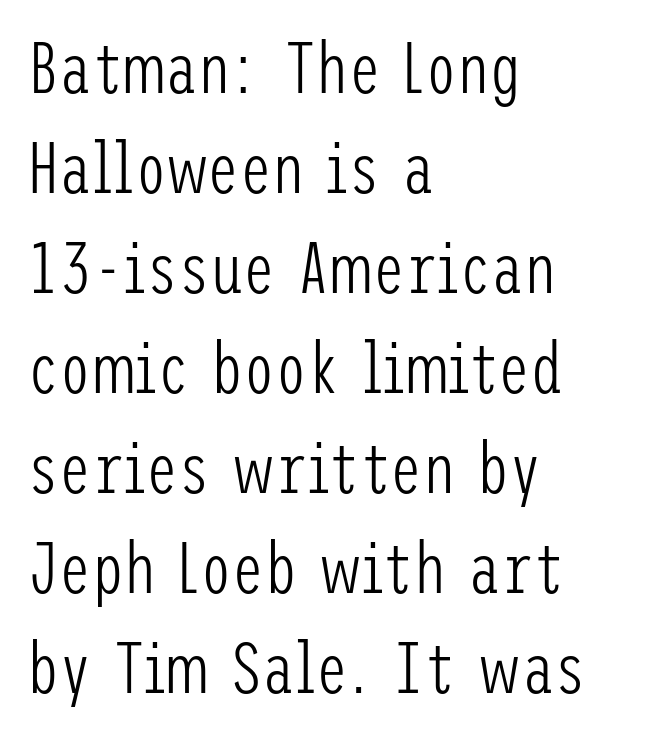
Unlike a traditional serif, this face leaves its strokes unadorned. These lines are set flush left with a ragged right edge. No letter is thick-stroked: the sample isn't bold. The letters stand straight up with perfectly vertical stems.
